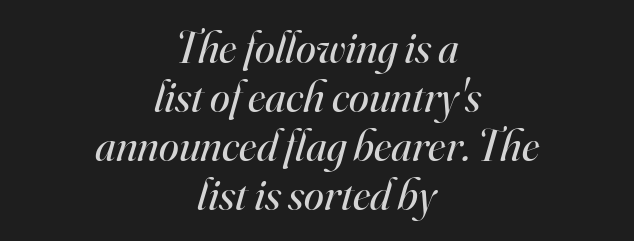
The image shows 45 px regular-weight serif type, italic (leaning right); set centered, tight line spacing (1.09x), normal letter spacing, not underlined; high stroke contrast and a small x-height.
